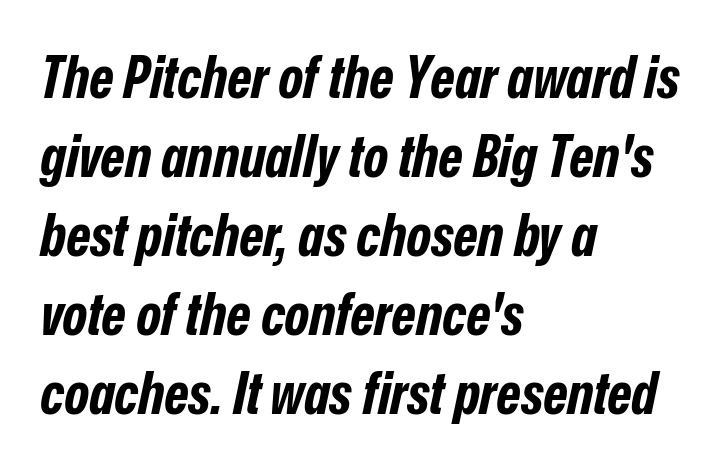
{"italic": "yes", "lean": "right", "slant_degrees": 12, "bold": "yes", "weight": "bold", "width": "condensed", "stroke_contrast": "low", "x_height": "medium", "monospaced": "no", "underline": "no", "align": "left", "line_spacing": "normal", "line_spacing_ratio": 1.34, "letter_spacing": "normal", "letter_spacing_em": 0.0, "glyph_px": 59}
